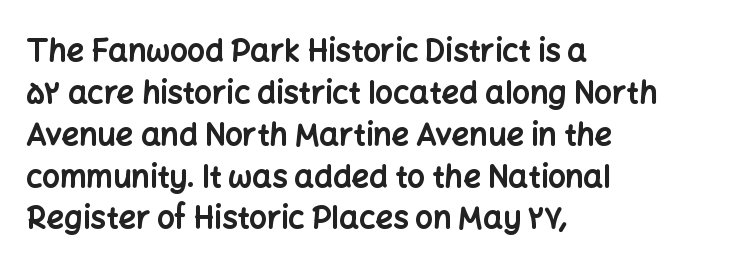
The image shows 31 px bold sans-serif type, upright; set left-aligned, normal line spacing (1.35x), normal letter spacing, not underlined; low stroke contrast and a medium x-height.
